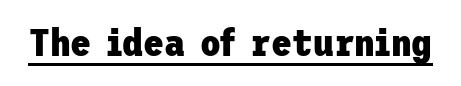
Q: Is the text bold? A: Yes.
Q: Is the text italic (slanted)? A: No, it is upright.
Q: Is the typeface a serif or a sans-serif typeface? A: Sans-serif.
Q: Is the text underlined? A: Yes.
Q: Is the spacing between letters normal or unusually wide? A: Normal.
Q: Width (condensed, normal, or wide)? A: Normal.
Q: Stroke contrast? A: Low.
Q: x-height? A: Medium.
